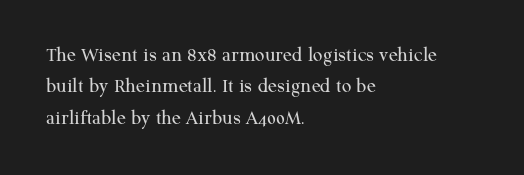
{"italic": "no", "bold": "no", "underline": "no", "align": "left", "line_spacing": "normal", "line_spacing_ratio": 1.49, "letter_spacing": "normal", "letter_spacing_em": 0.0, "glyph_px": 21}
